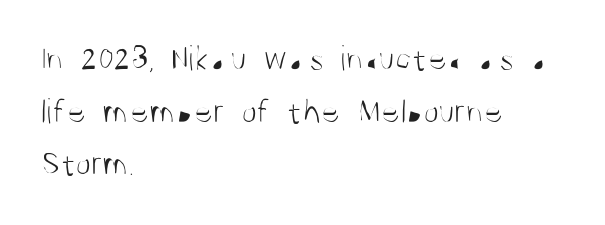
Q: Is the text bold? A: No.
Q: Is the text italic (slanted)? A: No, it is upright.
Q: Is the typeface a serif or a sans-serif typeface? A: Sans-serif.
Q: Is the text underlined? A: No.
Q: How is the paragraph aligned? A: Left-aligned.
Q: Is the spacing between letters normal or unusually wide? A: Normal.
Q: Is the spacing between lines tight, normal or loose? A: Normal.
Q: Width (condensed, normal, or wide)? A: Condensed.
Q: Stroke contrast? A: Medium.
Q: x-height? A: Large.
Q: Monospaced? A: No.
